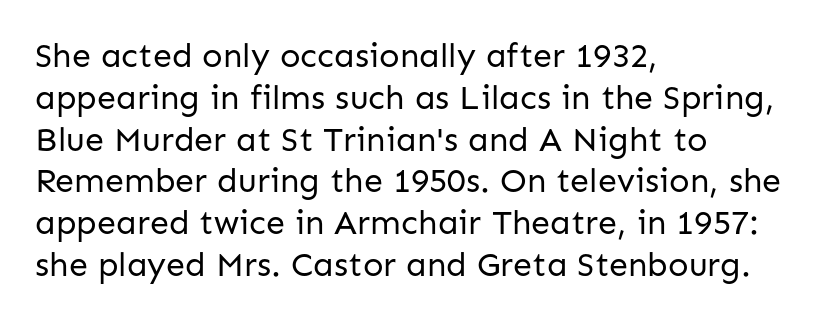
{"serif": "no", "italic": "no", "bold": "no", "weight": "regular", "width": "normal", "stroke_contrast": "low", "x_height": "medium", "monospaced": "no", "underline": "no", "align": "left", "line_spacing_ratio": 1.23, "letter_spacing": "normal", "letter_spacing_em": 0.0, "glyph_px": 34}
